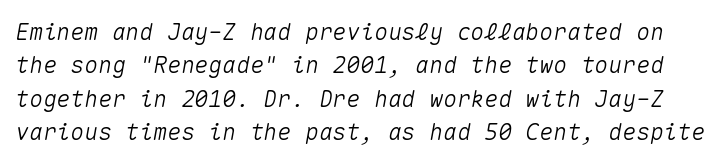
Q: Is the text italic (slanted)? A: Yes, it leans right by about 10 degrees.
Q: Is the text underlined? A: No.
Q: Is the spacing between letters normal or unusually wide? A: Normal.
Q: Is the spacing between lines tight, normal or loose? A: Normal.
